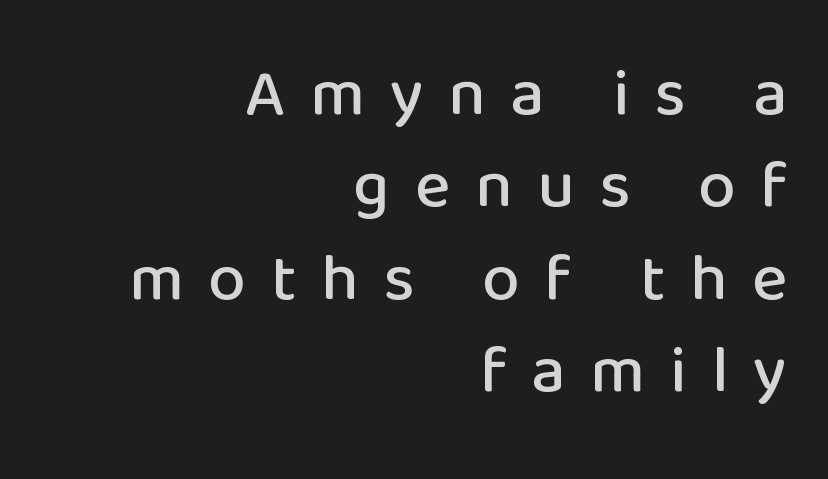
{"serif": "no", "italic": "no", "width": "normal", "stroke_contrast": "low", "x_height": "medium", "monospaced": "no", "underline": "no", "align": "right", "line_spacing": "normal", "line_spacing_ratio": 1.38, "letter_spacing": "wide", "letter_spacing_em": 0.37, "glyph_px": 67}
